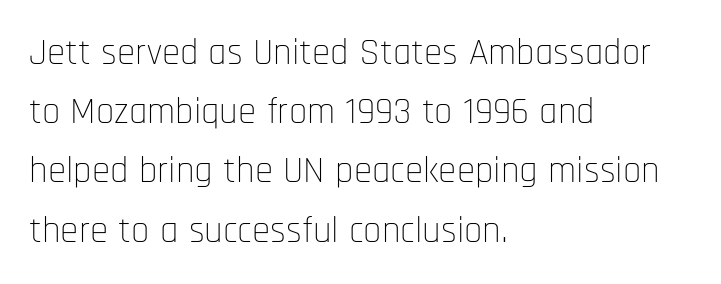
The image shows 37 px thin, condensed sans-serif type, upright; set left-aligned, normal line spacing (1.6x), normal letter spacing, not underlined; low stroke contrast and a large x-height.
